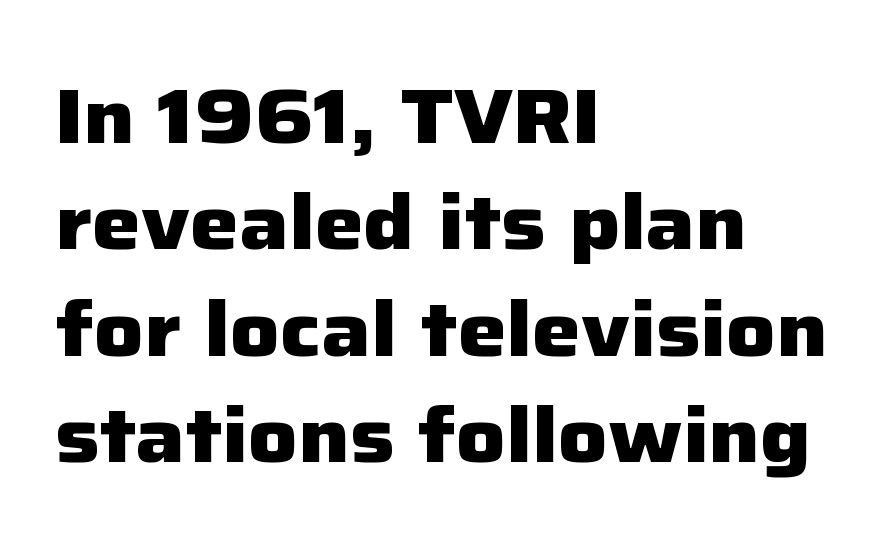
{"serif": "no", "italic": "no", "bold": "yes", "weight": "heavy", "width": "normal", "stroke_contrast": "low", "x_height": "medium", "monospaced": "no", "underline": "no", "align": "left", "line_spacing": "normal", "line_spacing_ratio": 1.38, "letter_spacing": "normal", "letter_spacing_em": 0.0, "glyph_px": 77}
